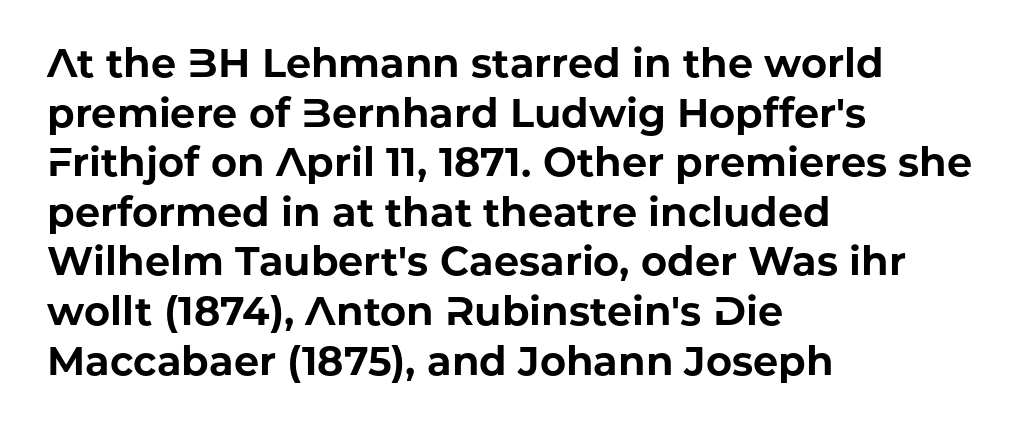
The image shows 40 px bold sans-serif type, upright; set left-aligned, line spacing 1.24x, normal letter spacing, not underlined; low stroke contrast and a medium x-height.
